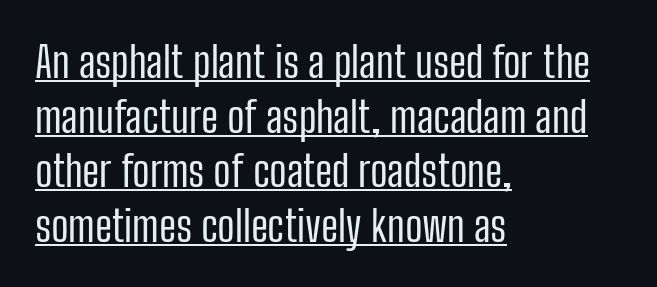
{"serif": "no", "italic": "no", "bold": "no", "weight": "regular", "width": "condensed", "stroke_contrast": "low", "x_height": "medium", "monospaced": "no", "underline": "yes", "align": "left", "line_spacing": "normal", "line_spacing_ratio": 1.27, "letter_spacing": "normal", "letter_spacing_em": 0.0, "glyph_px": 43}
